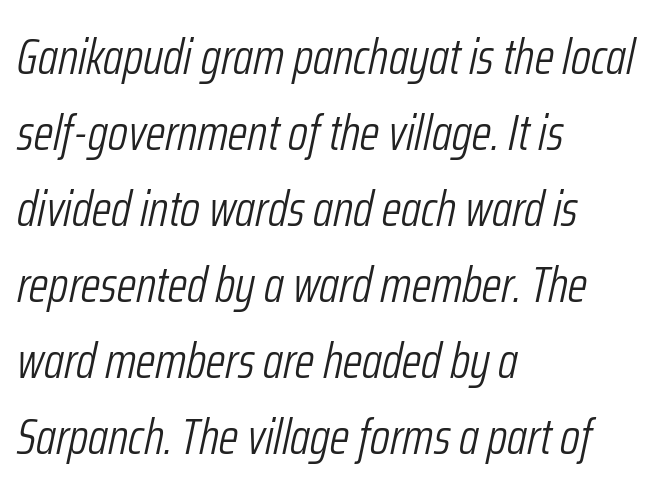
{"italic": "yes", "lean": "right", "slant_degrees": 12, "bold": "no", "weight": "light", "width": "condensed", "stroke_contrast": "low", "x_height": "medium", "monospaced": "no", "underline": "no", "align": "left", "line_spacing": "normal", "line_spacing_ratio": 1.52, "letter_spacing": "normal", "letter_spacing_em": 0.0, "glyph_px": 50}
